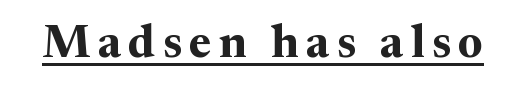
The image shows 46 px bold serif type, upright; set underlined; medium stroke contrast and a medium x-height.
